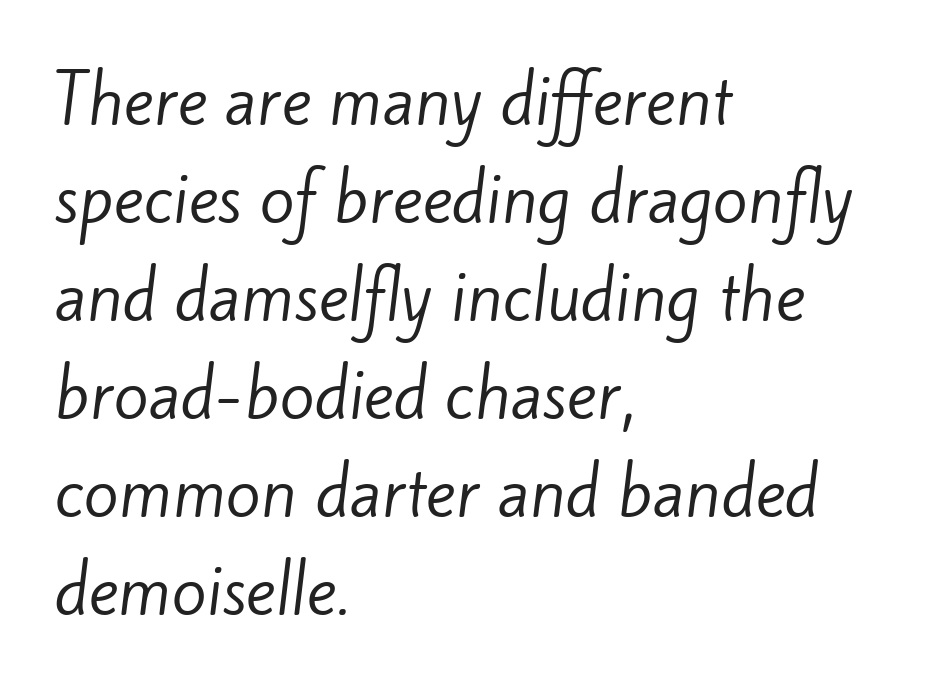
The type family on display is of the sans-serif kind. Does the leading feel generous? No, just average. Short and long lines alike share a common starting point at left. No letter is thick-stroked: the sample isn't bold.
